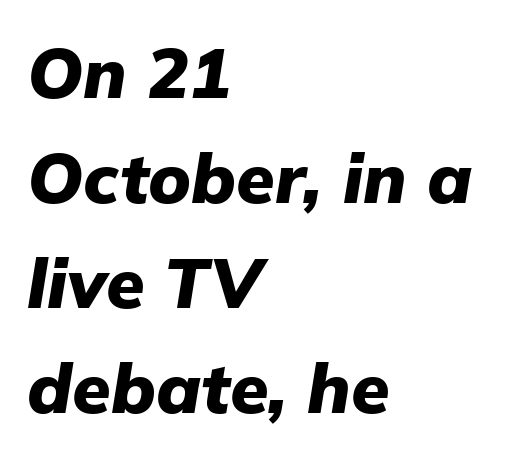
Q: Is the text bold? A: Yes.
Q: Is the text italic (slanted)? A: Yes, it leans right by about 9 degrees.
Q: Is the text underlined? A: No.
Q: How is the paragraph aligned? A: Left-aligned.
Q: Is the spacing between letters normal or unusually wide? A: Normal.
Q: Is the spacing between lines tight, normal or loose? A: Normal.
Q: Width (condensed, normal, or wide)? A: Normal.
Q: Stroke contrast? A: Low.
Q: x-height? A: Medium.
Q: Monospaced? A: No.
